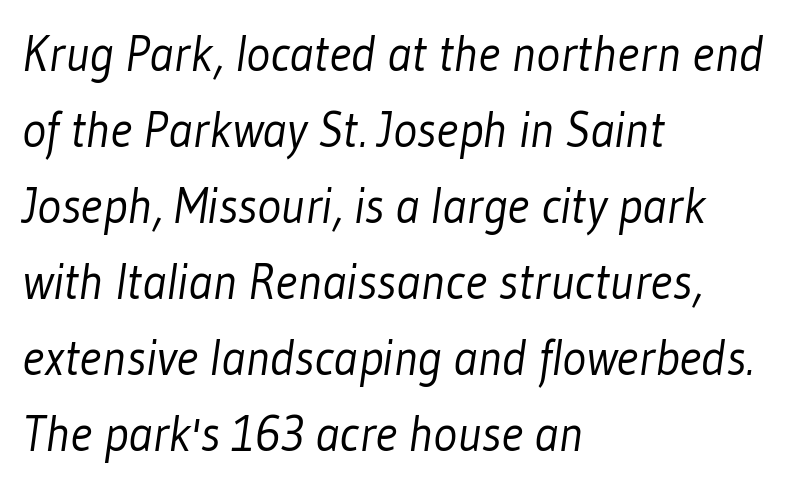
{"serif": "no", "bold": "no", "weight": "light", "width": "condensed", "stroke_contrast": "low", "x_height": "medium", "monospaced": "no", "underline": "no", "align": "left", "line_spacing": "normal", "line_spacing_ratio": 1.52, "letter_spacing": "normal", "letter_spacing_em": 0.0, "glyph_px": 50}
